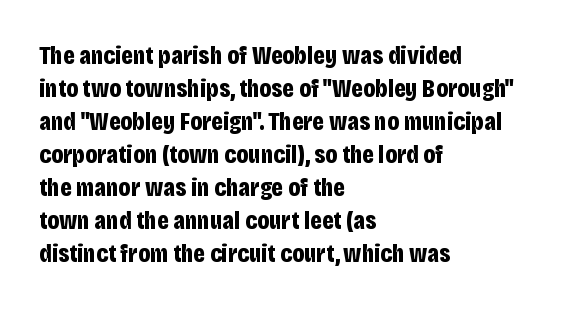
Q: Is the text bold? A: Yes.
Q: Is the text italic (slanted)? A: No, it is upright.
Q: Is the text underlined? A: No.
Q: How is the paragraph aligned? A: Left-aligned.
Q: Is the spacing between letters normal or unusually wide? A: Normal.
Q: Is the spacing between lines tight, normal or loose? A: Normal.
